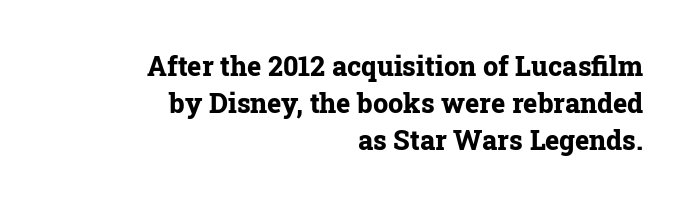
Q: Is the text bold? A: Yes.
Q: Is the text italic (slanted)? A: No, it is upright.
Q: Is the text underlined? A: No.
Q: How is the paragraph aligned? A: Right-aligned.
Q: Is the spacing between letters normal or unusually wide? A: Normal.
Q: Is the spacing between lines tight, normal or loose? A: Normal.
